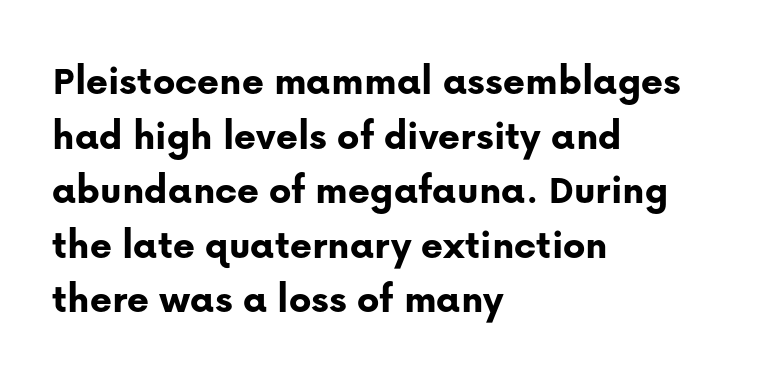
Looks like regular typesetting: each glyph gets only the width it needs. You could call the tracking neutral — neither tight nor loose. Chunky letters — that's bold for sure. The paragraph shown leans on its left margin. Whoever set this chose a conventional vertical rhythm. Regarding serifs, this sample does without them.
